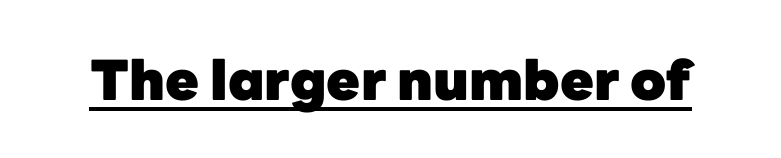
{"serif": "no", "italic": "no", "bold": "yes", "weight": "heavy", "width": "normal", "stroke_contrast": "low", "x_height": "medium", "monospaced": "no", "underline": "yes", "letter_spacing": "normal", "letter_spacing_em": 0.0, "glyph_px": 55}
